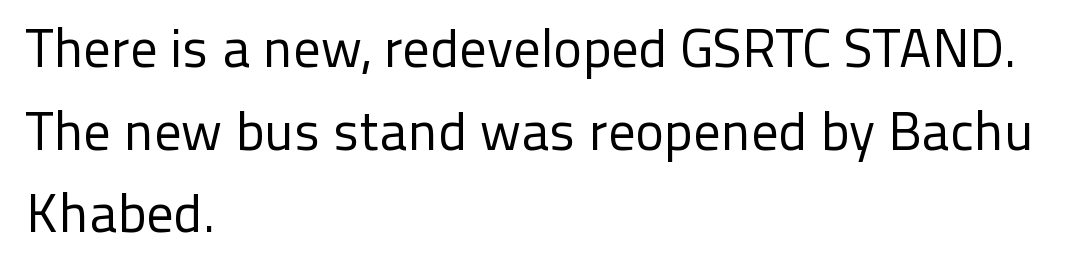
The image shows 54 px regular-weight sans-serif type, upright; set left-aligned, normal line spacing (1.53x), normal letter spacing, not underlined; low stroke contrast and a medium x-height.
